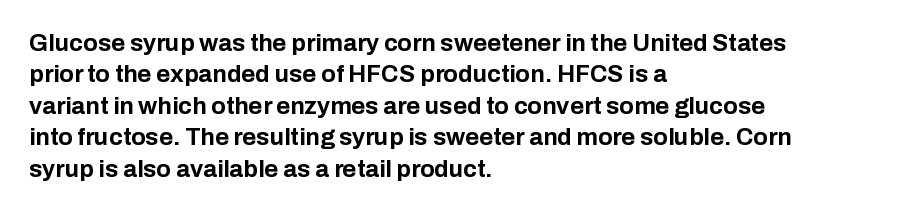
Q: Is the text bold? A: Yes.
Q: Is the text italic (slanted)? A: No, it is upright.
Q: Is the text underlined? A: No.
Q: How is the paragraph aligned? A: Left-aligned.
Q: Is the spacing between letters normal or unusually wide? A: Normal.
Q: Is the spacing between lines tight, normal or loose? A: Normal.
